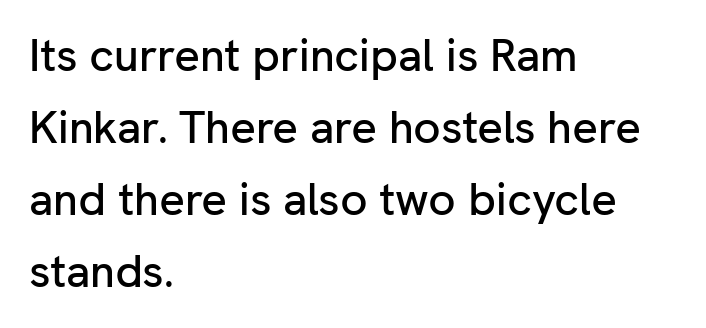
Every stem runs plumb, perpendicular to the baseline. Clear beneath every line of the passage. Regarding serifs, this sample does without them. Notice how descenders clear the ascenders below comfortably — that's standard leading. In CSS terms this would be text-align: left. Tracking value appears to be zero — textbook default spacing.
